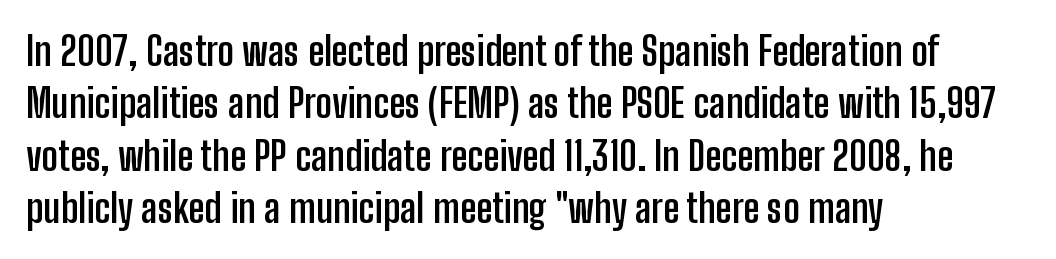
Q: Is the text bold? A: Yes.
Q: Is the text italic (slanted)? A: No, it is upright.
Q: Is the typeface a serif or a sans-serif typeface? A: Sans-serif.
Q: Is the text underlined? A: No.
Q: How is the paragraph aligned? A: Left-aligned.
Q: Is the spacing between letters normal or unusually wide? A: Normal.
Q: Is the spacing between lines tight, normal or loose? A: Normal.
Q: Width (condensed, normal, or wide)? A: Condensed.
Q: Stroke contrast? A: Low.
Q: x-height? A: Medium.
Q: Monospaced? A: No.
